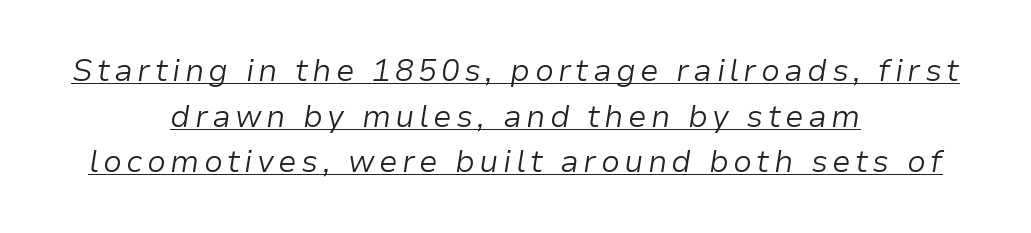
Q: Is the text bold? A: No.
Q: Is the text italic (slanted)? A: Yes, it leans right by about 9 degrees.
Q: Is the text underlined? A: Yes.
Q: How is the paragraph aligned? A: Centered.
Q: Is the spacing between lines tight, normal or loose? A: Normal.
Q: Width (condensed, normal, or wide)? A: Normal.
Q: Stroke contrast? A: Low.
Q: x-height? A: Medium.
Q: Monospaced? A: No.
